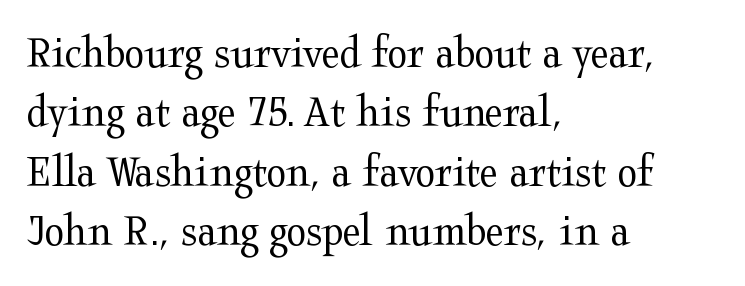
{"serif": "yes", "italic": "no", "bold": "no", "weight": "regular", "width": "wide", "stroke_contrast": "medium", "x_height": "medium", "monospaced": "no", "underline": "no", "align": "left", "line_spacing": "normal", "line_spacing_ratio": 1.29, "letter_spacing": "normal", "letter_spacing_em": 0.0, "glyph_px": 46}
